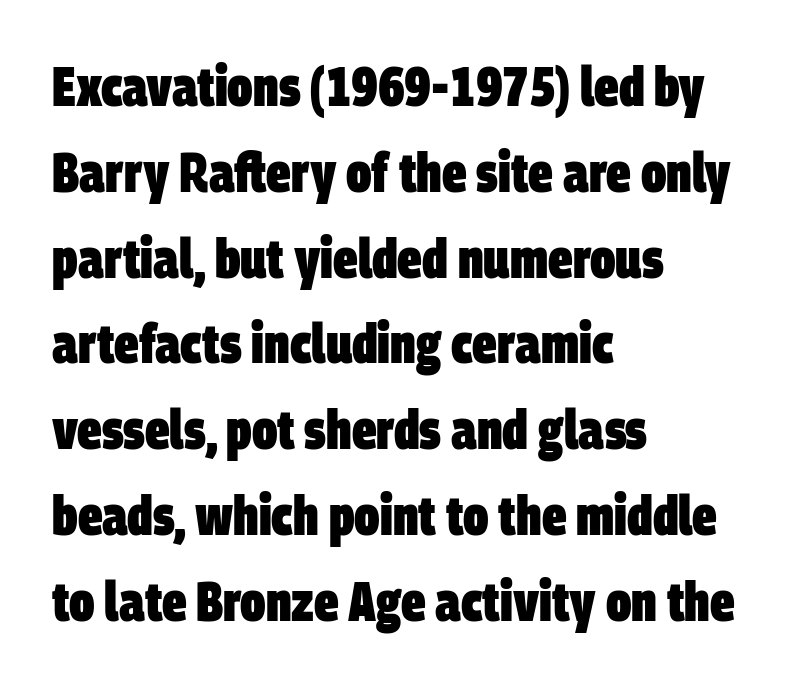
Do the characters align in a grid? No, the font is proportional. Does the weight exceed regular? Yes, all the way to bold. Does the type have serifs? No, each stem ends abruptly. If you drew a ruler down the left edge, every line would touch it. The glyphs are unaccompanied by any horizontal stroke below them. Each word holds together tightly as a unit, with standard inter-letter gaps.
